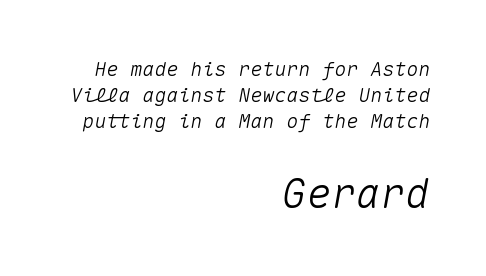
The image shows 41 px text type, italic (leaning right), monospaced; set right-aligned, normal line spacing (1.3x), normal letter spacing, not underlined; the second (bottom) block is 2.05x larger; medium stroke contrast and a medium x-height.
